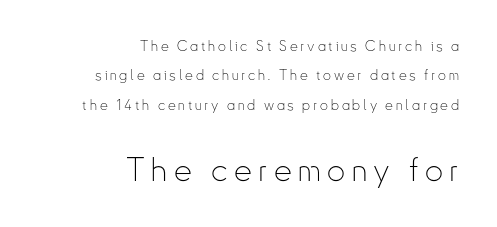
{"serif": "no", "italic": "no", "bold": "no", "weight": "thin", "width": "condensed", "stroke_contrast": "low", "x_height": "small", "monospaced": "no", "underline": "no", "align": "right", "line_spacing": "loose", "line_spacing_ratio": 2.1, "letter_spacing": "wide", "letter_spacing_em": 0.2, "larger_block": "second", "size_ratio": 2.29, "glyph_px": 32}
